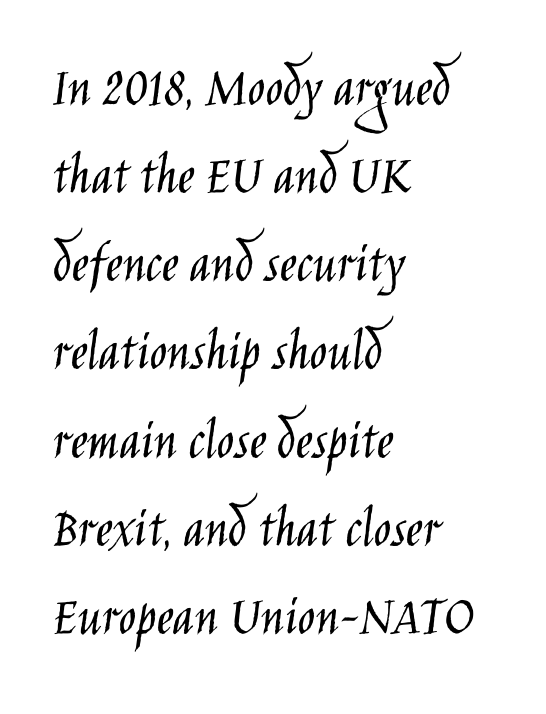
The image shows 58 px light, condensed sans-serif type; set left-aligned, normal line spacing (1.52x), normal letter spacing, not underlined; low stroke contrast and a large x-height.
